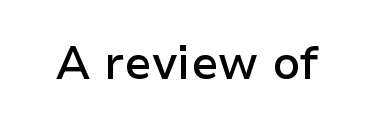
{"serif": "no", "italic": "no", "bold": "semi", "weight": "semibold", "width": "normal", "stroke_contrast": "low", "x_height": "medium", "monospaced": "no", "underline": "no", "letter_spacing": "normal", "letter_spacing_em": 0.0, "glyph_px": 46}
